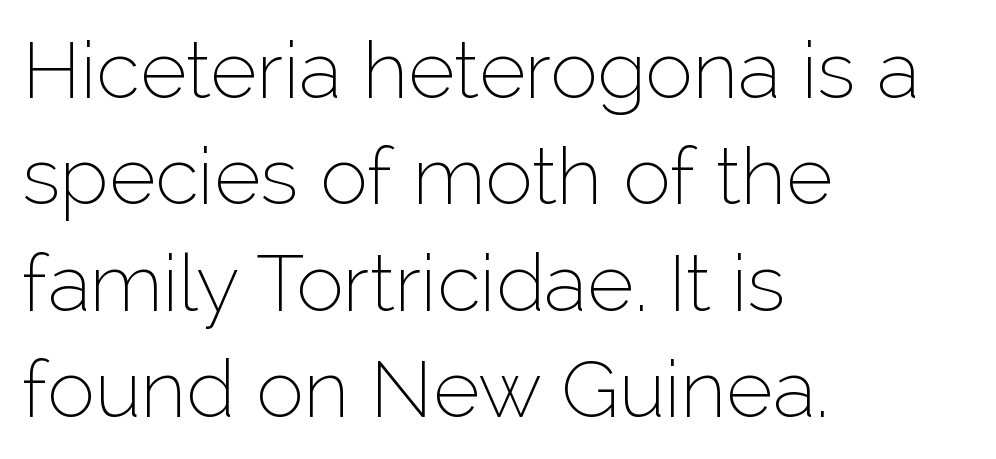
The image shows 80 px thin sans-serif type, upright; set left-aligned, normal line spacing (1.33x), normal letter spacing, not underlined; low stroke contrast and a medium x-height.
